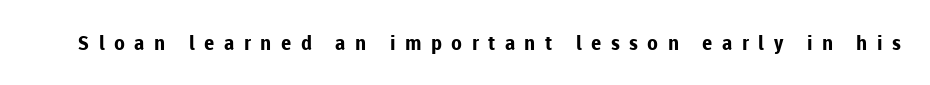
{"italic": "no", "bold": "yes", "underline": "no", "letter_spacing": "wide", "letter_spacing_em": 0.47, "glyph_px": 20}
